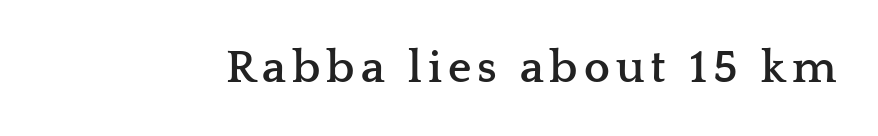
The image shows 46 px semibold, wide serif type, upright; set not underlined; low stroke contrast and a medium x-height.
